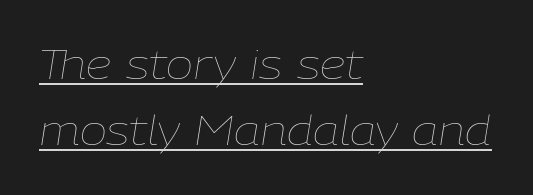
The image shows 41 px thin type, italic (leaning right); set left-aligned, normal line spacing (1.61x), normal letter spacing, underlined; low stroke contrast and a medium x-height.
